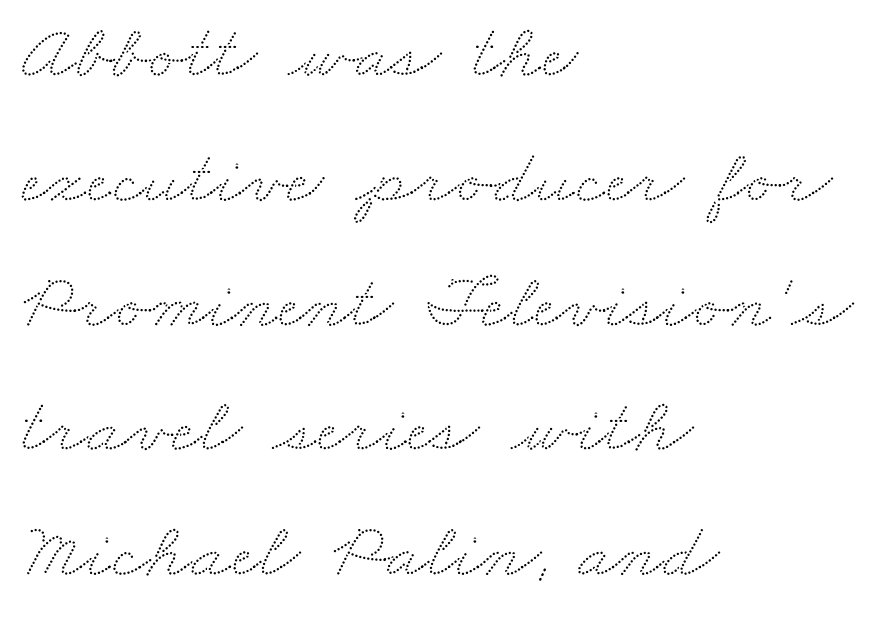
{"width": "wide", "stroke_contrast": "low", "x_height": "small", "monospaced": "no", "underline": "no", "align": "left", "line_spacing": "normal", "line_spacing_ratio": 1.58, "letter_spacing": "normal", "letter_spacing_em": 0.0, "glyph_px": 79}
